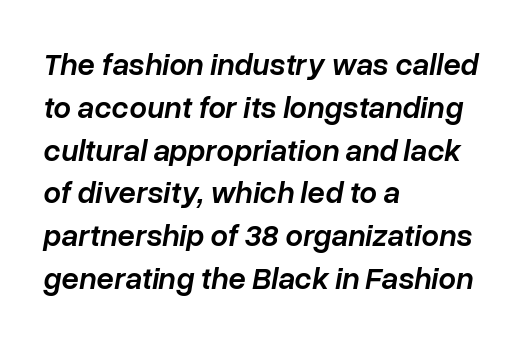
The image shows 31 px semibold type, italic (leaning right); set left-aligned, normal line spacing (1.38x), normal letter spacing, not underlined; low stroke contrast and a medium x-height.
